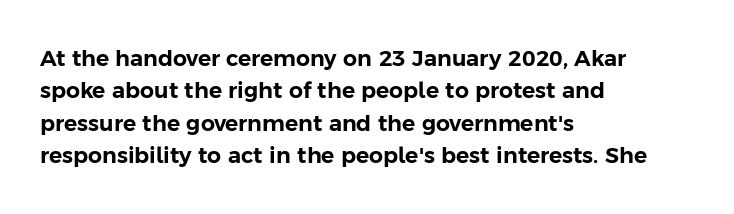
Bare-footed words on every line. The space between consecutive lines is moderate. Caption: standard tracking, unaltered. The lettering holds an erect, upright posture throughout. The text block is weighted toward the left margin, trailing off unevenly rightward.
